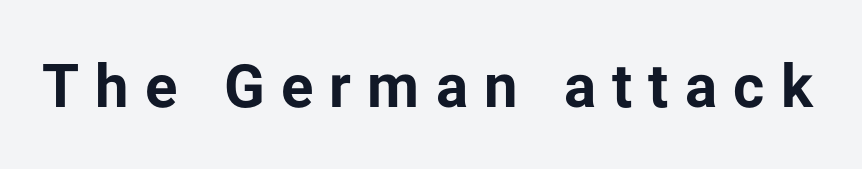
Q: Is the text bold? A: Yes.
Q: Is the text italic (slanted)? A: No, it is upright.
Q: Is the typeface a serif or a sans-serif typeface? A: Sans-serif.
Q: Is the text underlined? A: No.
Q: Is the spacing between letters normal or unusually wide? A: Unusually wide.
Q: Width (condensed, normal, or wide)? A: Normal.
Q: Stroke contrast? A: Low.
Q: x-height? A: Medium.
Q: Monospaced? A: No.
